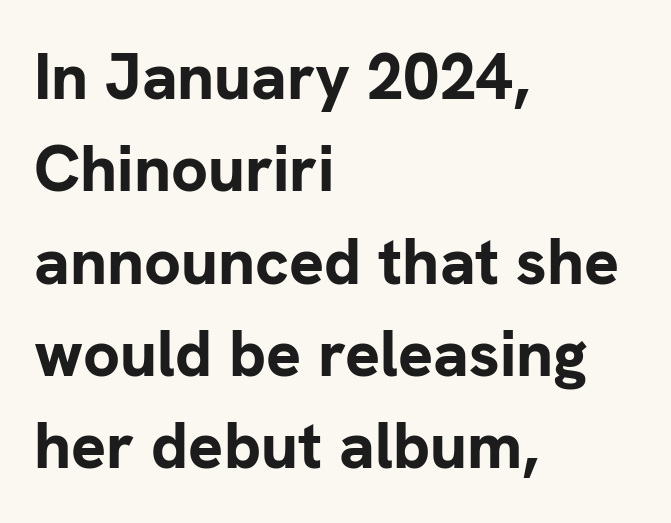
Between one letter and the next there's only the usual sliver of space. Line starts are locked; line ends wander. Do the letters lean? They stand straight. Emphasis by weight is at full strength: bold.
